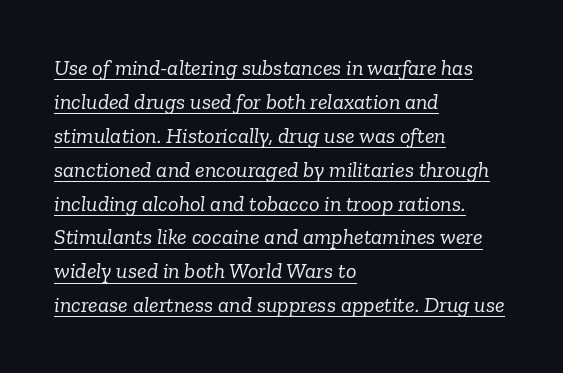
The letterforms sit shoulder to shoulder at normal distance. Each line starts at the same left margin while the right side varies. The leading is moderate, giving the passage an even texture. Stems here are at most as thick as an everyday book face. Underline: present.
